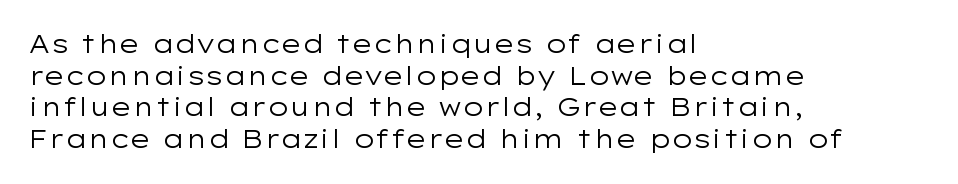
{"italic": "no", "bold": "no", "underline": "no", "align": "left", "line_spacing": "normal", "line_spacing_ratio": 1.27, "letter_spacing": "normal", "letter_spacing_em": 0.0, "glyph_px": 25}
